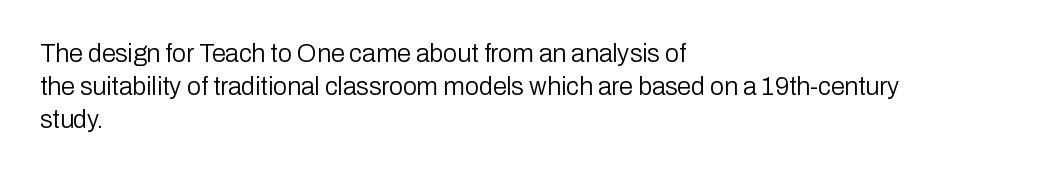
The setting favours the left margin, as ordinary paragraphs usually do. The letters stand upright; this is a roman face. Does the leading feel generous? No, just average. The passage shown has conventional tracking throughout. Each stroke keeps to a modest, everyday thickness or less.
